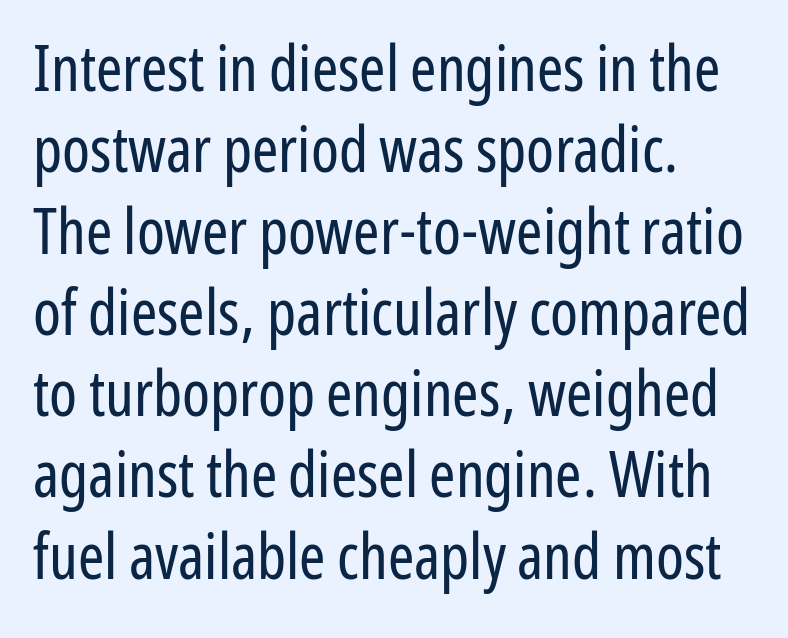
{"serif": "no", "italic": "no", "bold": "no", "weight": "regular", "width": "condensed", "stroke_contrast": "low", "x_height": "medium", "monospaced": "no", "underline": "no", "align": "left", "line_spacing": "normal", "line_spacing_ratio": 1.29, "letter_spacing": "normal", "letter_spacing_em": 0.0, "glyph_px": 63}
